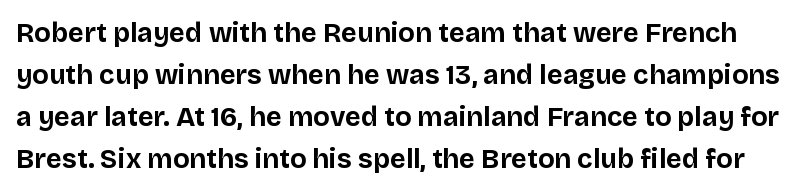
The image shows 27 px bold type, upright; set normal line spacing (1.56x), normal letter spacing, not underlined.
